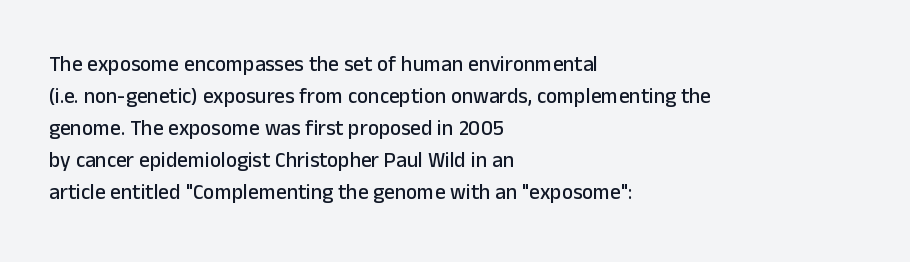
Spacing between characters is what you'd get straight out of the box. This sample is left-justified, so line endings fall wherever the words run out. Has an underline been added? It has not. Evenly set lines give the paragraph a standard silhouette. You can tell it's not italic because the verticals are truly vertical.
